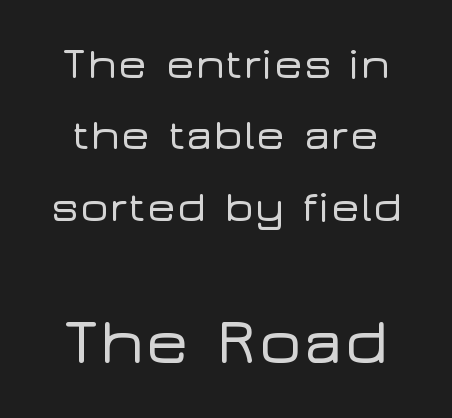
Between one letter and the next there's only the usual sliver of space. Is the lower block the larger one? Yes — the lower block carries the bigger type. Descender tails drop into unmarked territory. Note the varied advance widths — an 'i' is clearly narrower than an 'm'. Italic? Not at all — the glyphs are vertical.
